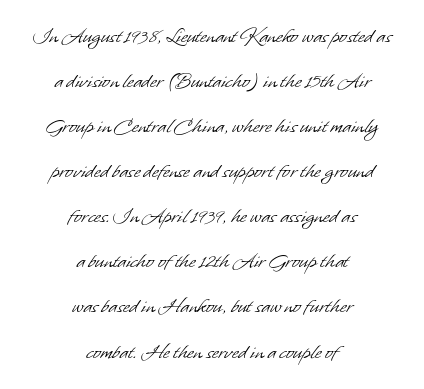
{"bold": "no", "underline": "no", "align": "center", "line_spacing": "loose", "line_spacing_ratio": 1.96, "letter_spacing": "normal", "letter_spacing_em": 0.0, "glyph_px": 23}
